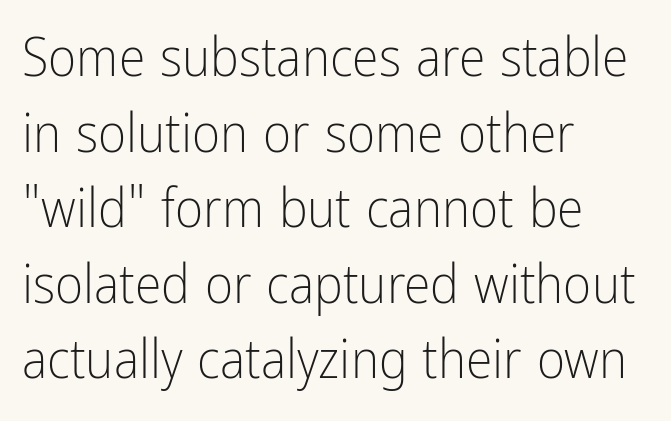
The image shows 54 px light, condensed sans-serif type, upright; set left-aligned, normal line spacing (1.4x), normal letter spacing, not underlined; low stroke contrast and a medium x-height.
